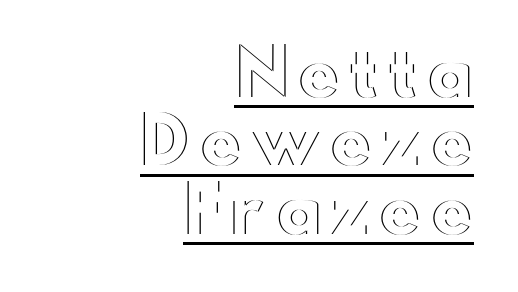
Posture: straight, roman, zero tilt. Line spacing here is tight. Leftover space on each line is placed entirely before the opening word. Spacing verdict: proportional, widths tailored to each character. Honestly, the underline is the first thing you notice here.
